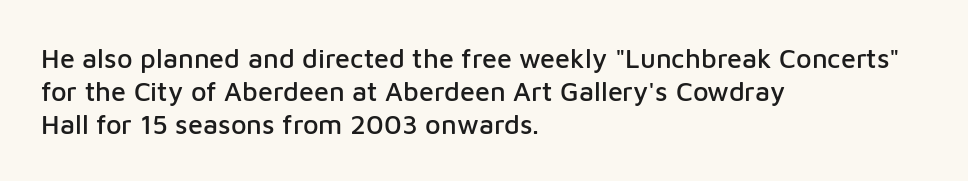
Q: Is the text italic (slanted)? A: No, it is upright.
Q: Is the text underlined? A: No.
Q: How is the paragraph aligned? A: Left-aligned.
Q: Is the spacing between letters normal or unusually wide? A: Normal.
